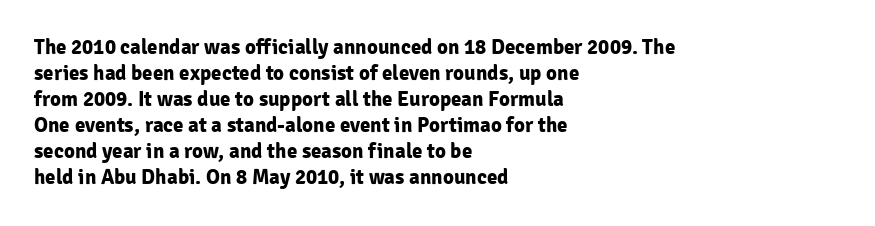
Q: Is the text bold? A: Yes.
Q: Is the text italic (slanted)? A: No, it is upright.
Q: Is the text underlined? A: No.
Q: How is the paragraph aligned? A: Left-aligned.
Q: Is the spacing between letters normal or unusually wide? A: Normal.
